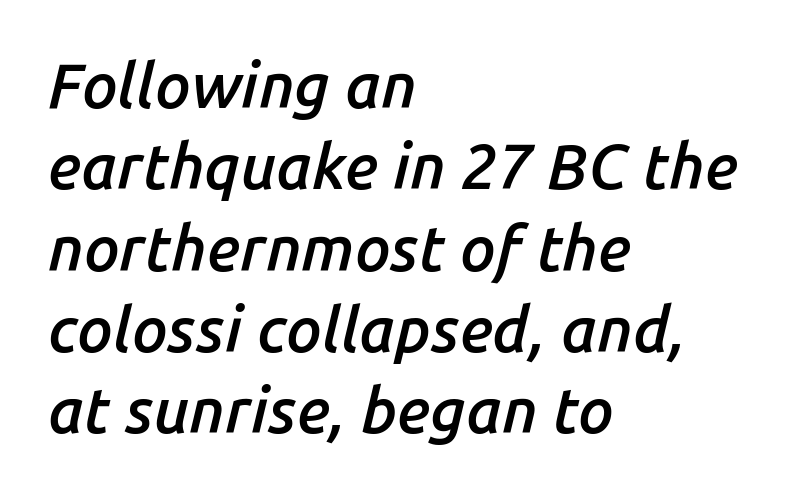
The letters sit at their default tracking, neither squeezed nor spread. When letters slant like this, we call the style italic. The lines in this sample share a left origin and differ only in where they stop. These lines are rendered in a variable-pitch font. The specimen omits any rule beneath the text block's lines. These lines carry some extra weight — a demibold, not a full bold.
